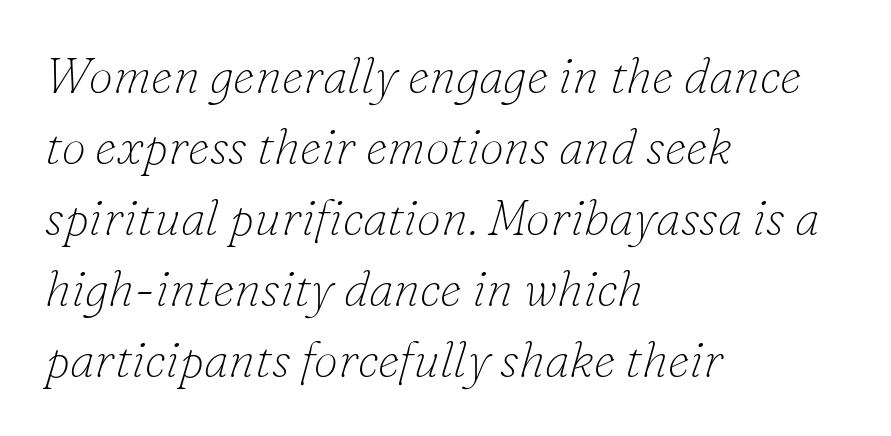
Q: Is the text bold? A: No.
Q: Is the text italic (slanted)? A: Yes, it leans right by about 16 degrees.
Q: Is the typeface a serif or a sans-serif typeface? A: Serif.
Q: Is the text underlined? A: No.
Q: How is the paragraph aligned? A: Left-aligned.
Q: Is the spacing between letters normal or unusually wide? A: Normal.
Q: Is the spacing between lines tight, normal or loose? A: Normal.
Q: Width (condensed, normal, or wide)? A: Normal.
Q: Stroke contrast? A: Low.
Q: x-height? A: Small.
Q: Monospaced? A: No.
